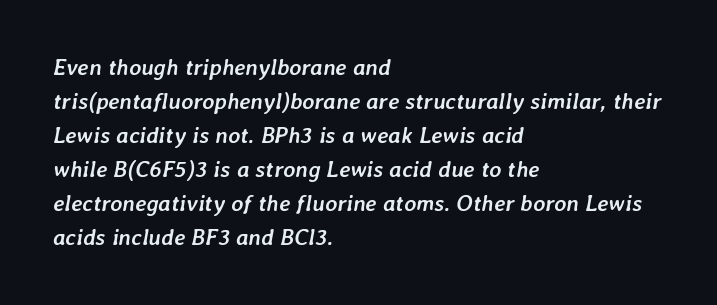
{"italic": "yes", "lean": "right", "slant_degrees": 7, "bold": "yes", "underline": "no", "align": "left", "line_spacing": "normal", "line_spacing_ratio": 1.48, "letter_spacing": "normal", "letter_spacing_em": 0.0, "glyph_px": 23}
